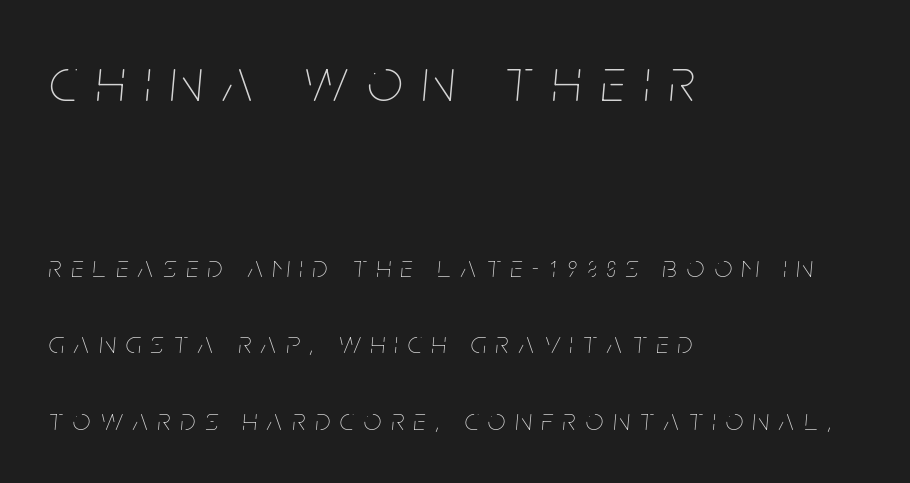
Q: Is the text bold? A: No.
Q: Is the text italic (slanted)? A: Yes, it leans right by about 5 degrees.
Q: Is the text underlined? A: No.
Q: How is the paragraph aligned? A: Left-aligned.
Q: Is the spacing between letters normal or unusually wide? A: Unusually wide.
Q: Is the spacing between lines tight, normal or loose? A: Loose.
Q: Which block of text is set in a larger size, the first (top) or the second (bottom)? A: The first (top) one.
Q: Width (condensed, normal, or wide)? A: Condensed.
Q: Stroke contrast? A: Low.
Q: x-height? A: Large.
Q: Monospaced? A: No.
